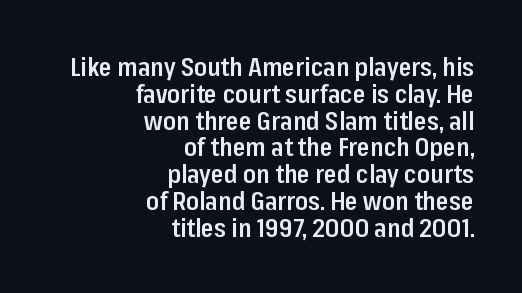
Q: Is the text bold? A: Semi-bold.
Q: Is the text italic (slanted)? A: No, it is upright.
Q: Is the text underlined? A: No.
Q: How is the paragraph aligned? A: Right-aligned.
Q: Is the spacing between letters normal or unusually wide? A: Normal.
Q: Is the spacing between lines tight, normal or loose? A: Tight.
